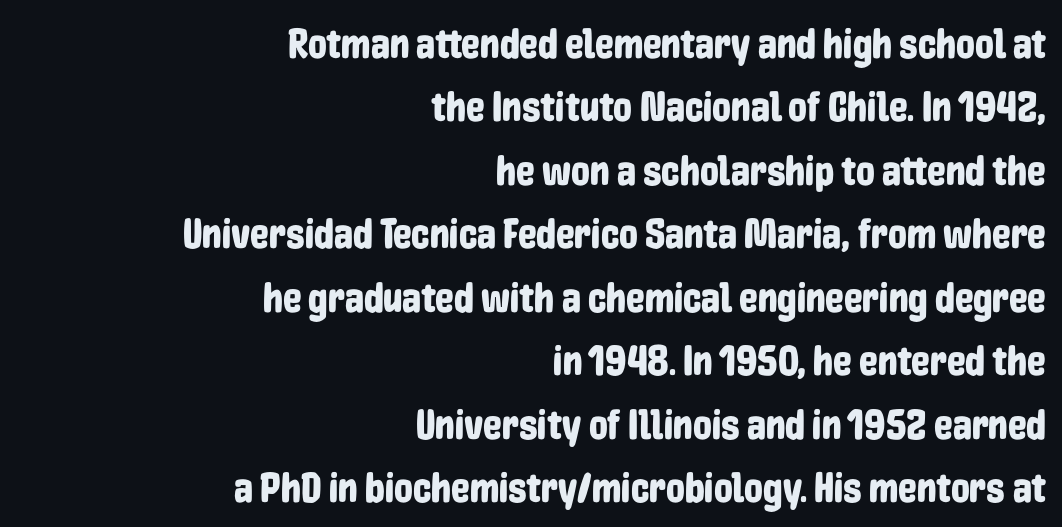
The image shows 42 px condensed sans-serif type, upright; set right-aligned, normal line spacing (1.51x), normal letter spacing, not underlined; low stroke contrast and a medium x-height.
